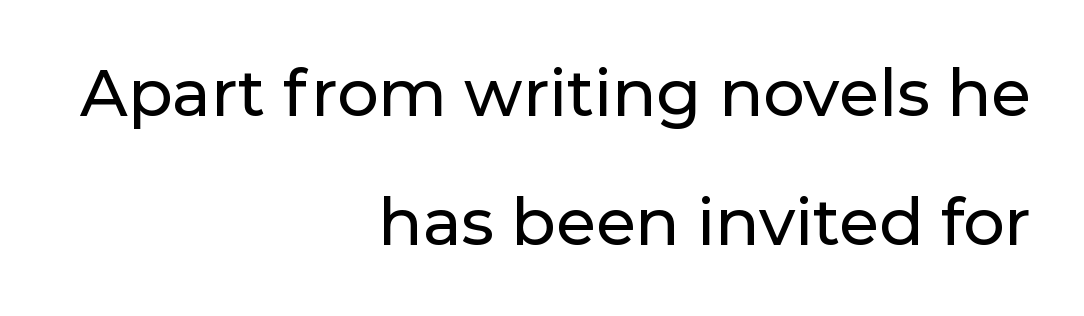
{"serif": "no", "italic": "no", "width": "normal", "stroke_contrast": "low", "x_height": "medium", "monospaced": "no", "underline": "no", "align": "right", "line_spacing": "loose", "line_spacing_ratio": 1.99, "letter_spacing": "normal", "letter_spacing_em": 0.0, "glyph_px": 65}
